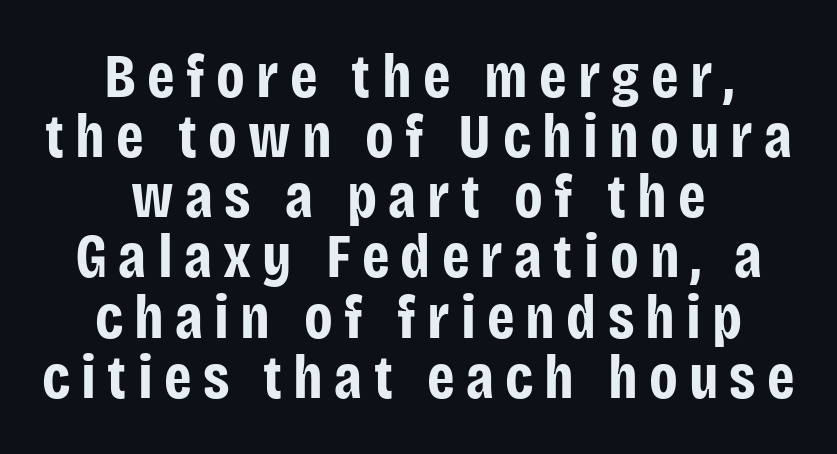
{"serif": "no", "italic": "no", "bold": "yes", "weight": "bold", "width": "condensed", "stroke_contrast": "low", "x_height": "large", "monospaced": "no", "underline": "no", "align": "center", "line_spacing": "tight", "line_spacing_ratio": 0.97, "glyph_px": 62}
